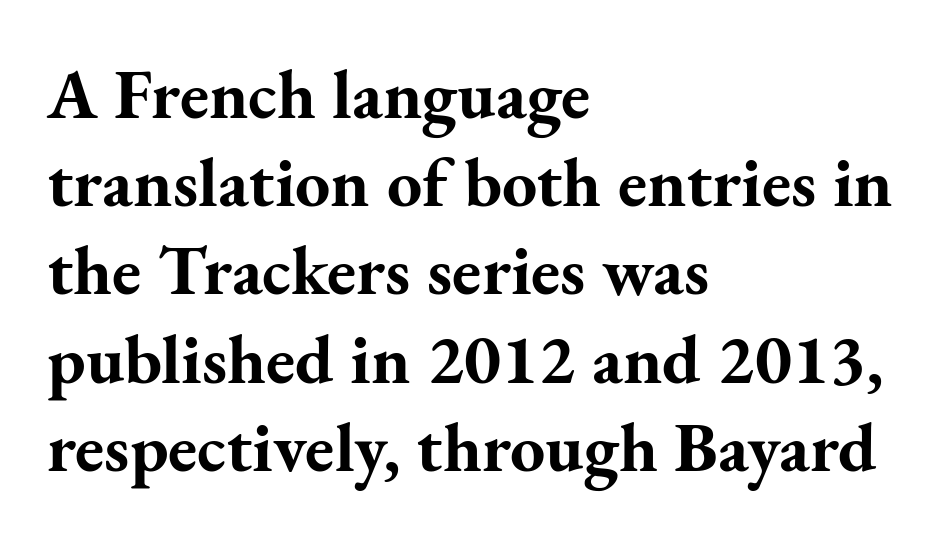
Q: Is the text bold? A: Yes.
Q: Is the text italic (slanted)? A: No, it is upright.
Q: Is the typeface a serif or a sans-serif typeface? A: Serif.
Q: Is the text underlined? A: No.
Q: How is the paragraph aligned? A: Left-aligned.
Q: Is the spacing between letters normal or unusually wide? A: Normal.
Q: Is the spacing between lines tight, normal or loose? A: Normal.
Q: Width (condensed, normal, or wide)? A: Normal.
Q: Stroke contrast? A: Medium.
Q: x-height? A: Small.
Q: Monospaced? A: No.
